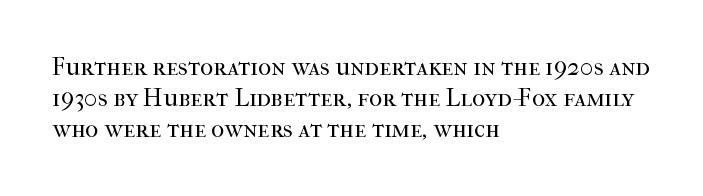
The image shows 25 px text type, upright; set left-aligned, line spacing 1.24x, normal letter spacing, not underlined.
